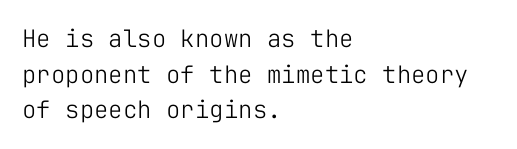
{"italic": "no", "bold": "no", "underline": "no", "align": "left", "line_spacing": "normal", "line_spacing_ratio": 1.48, "letter_spacing": "normal", "letter_spacing_em": 0.0, "glyph_px": 24}
